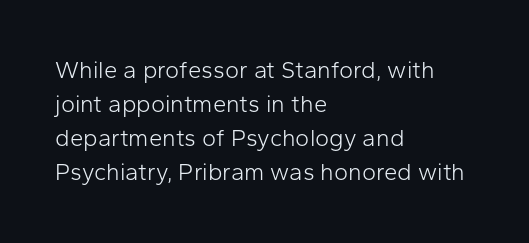
Just letters on the line, the space beneath them empty. The lines sit at an ordinary, default distance from one another. Reading down the block, your eye returns to a fixed left position each line. Think standard paragraph weight, or any step lighter than that.
